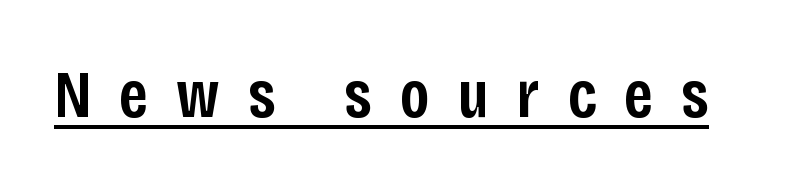
{"serif": "no", "italic": "no", "bold": "semi", "weight": "semibold", "width": "condensed", "stroke_contrast": "low", "x_height": "large", "monospaced": "no", "underline": "yes", "letter_spacing": "wide", "letter_spacing_em": 0.42, "glyph_px": 67}
